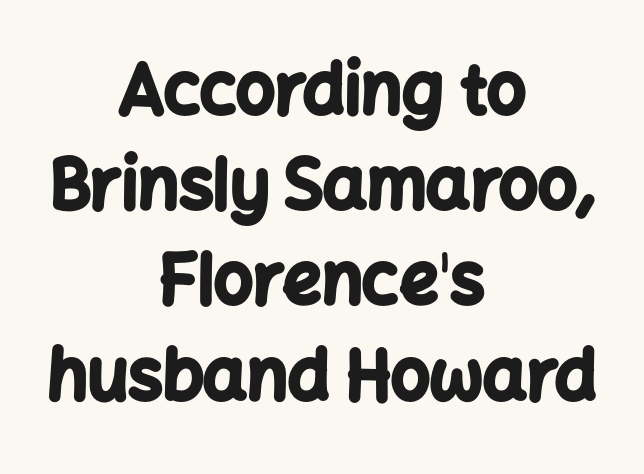
Q: Is the text bold? A: Yes.
Q: Is the text italic (slanted)? A: No, it is upright.
Q: Is the typeface a serif or a sans-serif typeface? A: Sans-serif.
Q: Is the text underlined? A: No.
Q: How is the paragraph aligned? A: Centered.
Q: Is the spacing between letters normal or unusually wide? A: Normal.
Q: Is the spacing between lines tight, normal or loose? A: Normal.
Q: Width (condensed, normal, or wide)? A: Normal.
Q: Stroke contrast? A: Low.
Q: x-height? A: Medium.
Q: Monospaced? A: No.
